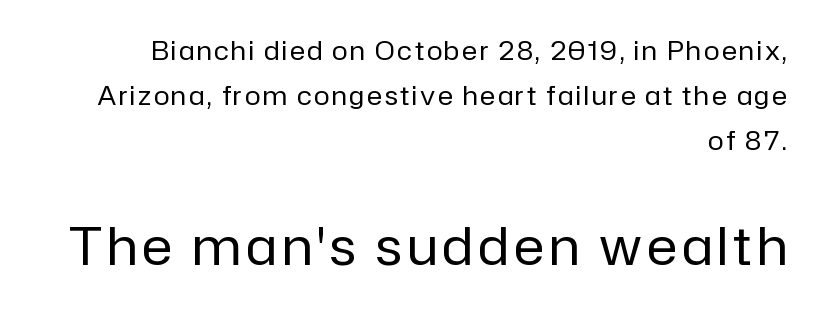
Q: Is the text bold? A: No.
Q: Is the text italic (slanted)? A: No, it is upright.
Q: Is the typeface a serif or a sans-serif typeface? A: Sans-serif.
Q: Is the text underlined? A: No.
Q: How is the paragraph aligned? A: Right-aligned.
Q: Which block of text is set in a larger size, the first (top) or the second (bottom)? A: The second (bottom) one.
Q: Width (condensed, normal, or wide)? A: Normal.
Q: Stroke contrast? A: Low.
Q: x-height? A: Medium.
Q: Monospaced? A: No.
